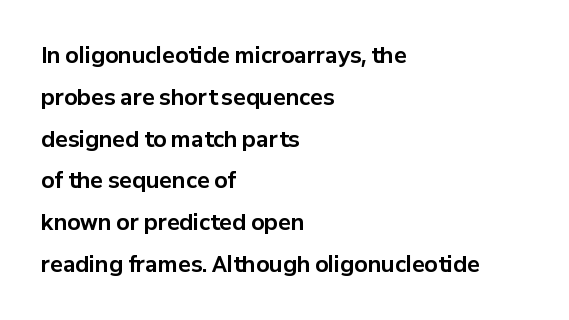
{"italic": "no", "bold": "yes", "underline": "no", "align": "left", "line_spacing": "loose", "line_spacing_ratio": 1.99, "letter_spacing": "normal", "letter_spacing_em": 0.0, "glyph_px": 21}
